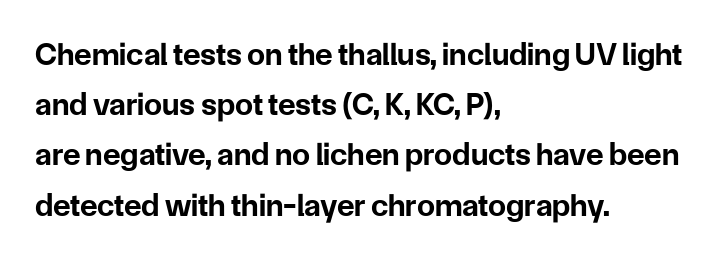
The image shows 32 px bold sans-serif type, upright; set left-aligned, normal line spacing (1.57x), normal letter spacing, not underlined; low stroke contrast and a medium x-height.
